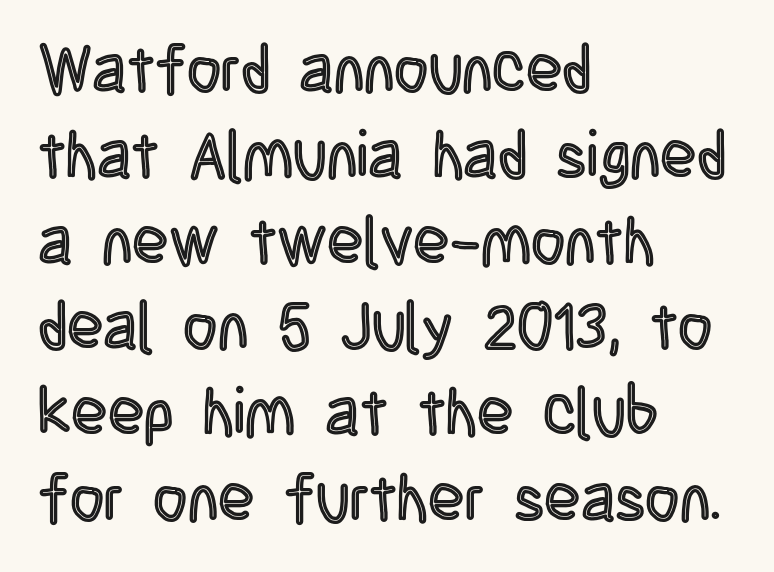
Layout note: lines flush left. The lettering holds an erect, upright posture throughout. A typesetter would call this proportional, since set widths differ per character. Lines of text with bare space underneath. The gaps between neighbouring characters are ordinary and unremarkable. Line spacing here is normal.
